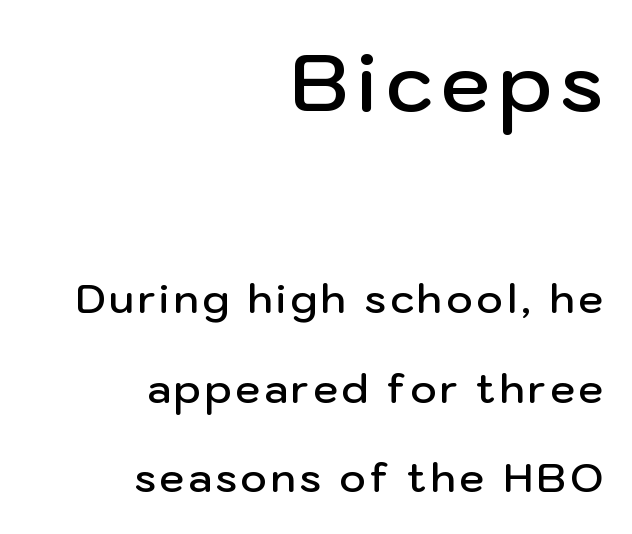
{"serif": "no", "italic": "no", "bold": "semi", "weight": "semibold", "width": "normal", "stroke_contrast": "low", "x_height": "medium", "monospaced": "no", "underline": "no", "align": "right", "line_spacing": "loose", "line_spacing_ratio": 2.24, "larger_block": "first", "size_ratio": 2.0, "glyph_px": 80}
